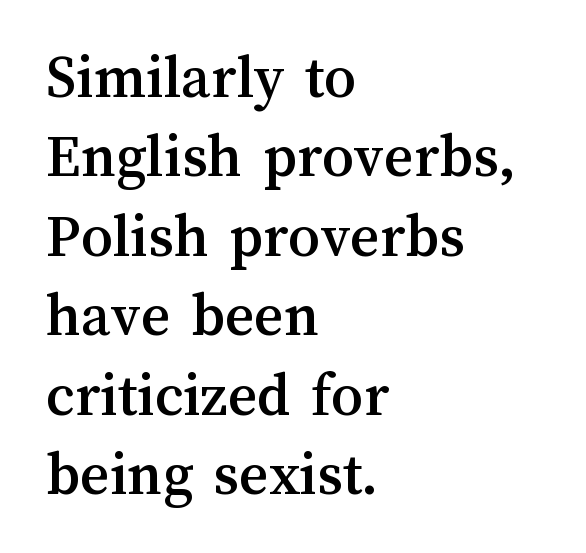
The image shows 63 px text type, upright; set left-aligned, normal line spacing (1.26x), normal letter spacing, not underlined; medium stroke contrast and a medium x-height.
